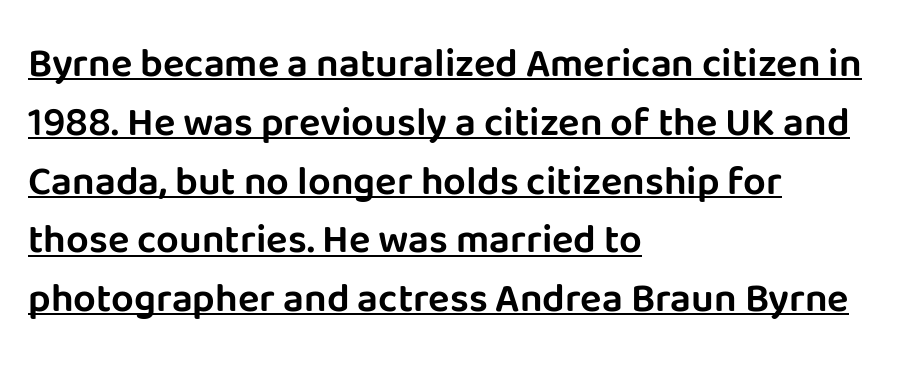
The image shows 40 px sans-serif type, upright; set left-aligned, normal line spacing (1.47x), normal letter spacing, underlined; low stroke contrast and a large x-height.
